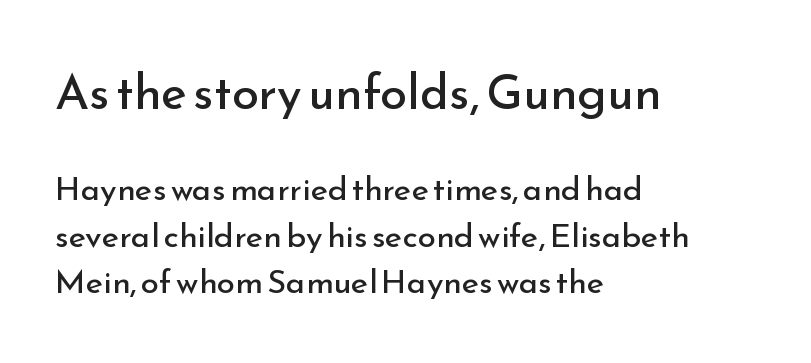
The setting favours the left margin, as ordinary paragraphs usually do. The first block has been scaled up relative to the second. Interline gaps are of average width in this sample. The passage shown is typeset with a sans-serif family. Honestly, the letter spacing is just normal — you wouldn't notice it.
